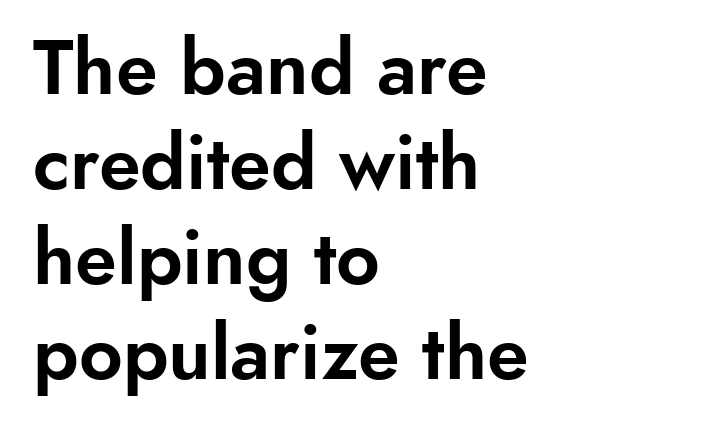
Nothing sits at the stroke ends, so this counts as sans-serif. This is roman type, the default non-slanted kind. All the whitespace from short lines collects on the right. How would I describe the line gaps? Plain and ordinary. This sample uses plain, unmodified letter spacing. Character widths vary here, with narrow letters taking less room than wide ones.
